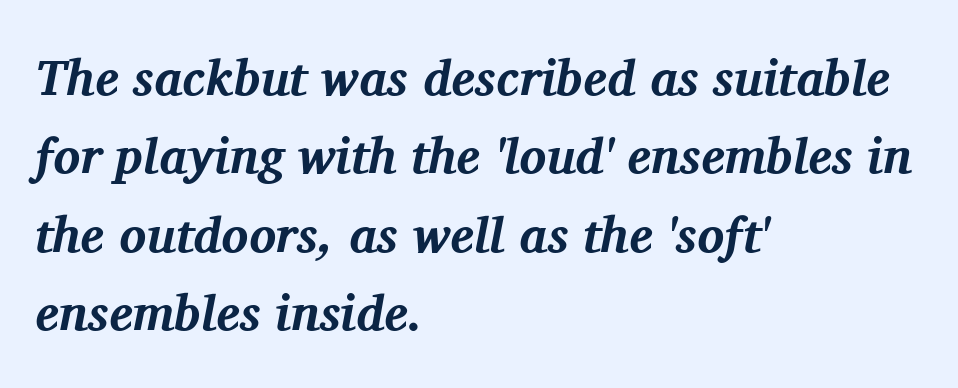
{"serif": "yes", "italic": "yes", "lean": "right", "slant_degrees": 11, "bold": "yes", "weight": "bold", "width": "normal", "stroke_contrast": "medium", "x_height": "medium", "monospaced": "no", "underline": "no", "align": "left", "line_spacing": "normal", "line_spacing_ratio": 1.57, "letter_spacing": "normal", "letter_spacing_em": 0.0, "glyph_px": 50}
